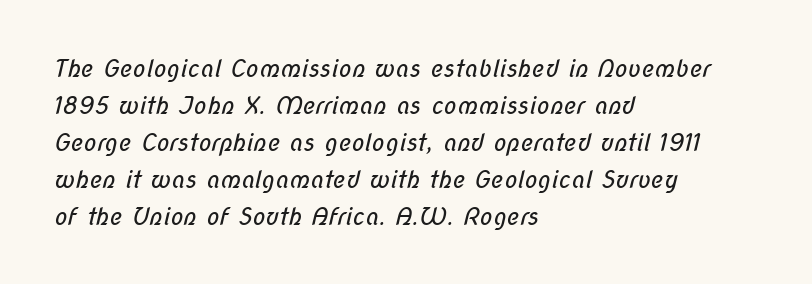
{"bold": "no", "underline": "no", "align": "left", "line_spacing": "normal", "line_spacing_ratio": 1.54, "letter_spacing": "normal", "letter_spacing_em": 0.0, "glyph_px": 24}
